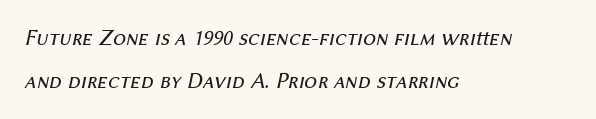
Tracking here is standard; glyphs follow each other at the usual distance. Weight class: somewhere from thin through regular. The area under the type is left untouched. Would a proofreader flag this as italicized? Yes. The lines in this sample share a left origin and differ only in where they stop.
